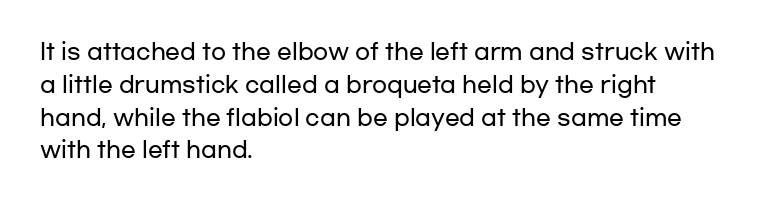
The image shows 22 px text type, upright; set left-aligned, normal line spacing (1.49x), normal letter spacing, not underlined.
